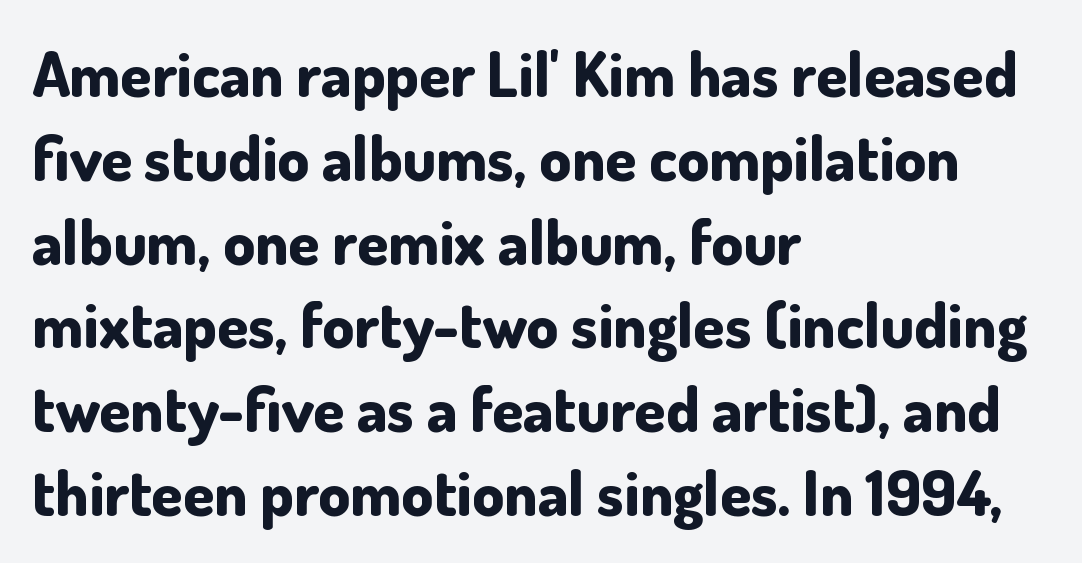
The image shows 63 px bold sans-serif type, upright; set left-aligned, normal line spacing (1.33x), normal letter spacing, not underlined; low stroke contrast and a small x-height.
